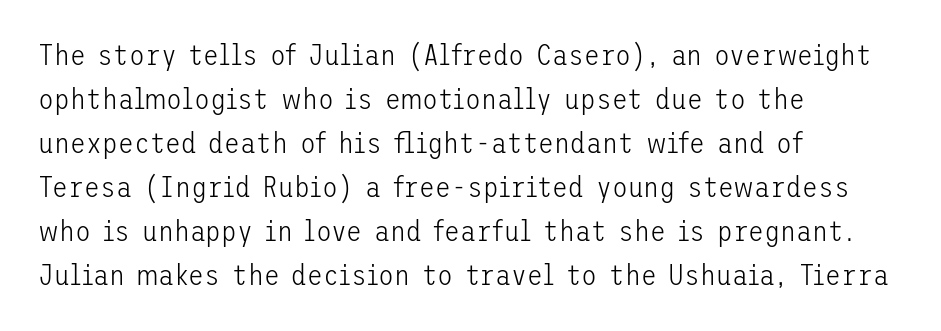
{"serif": "no", "italic": "no", "bold": "no", "weight": "light", "width": "normal", "stroke_contrast": "low", "x_height": "medium", "underline": "no", "align": "left", "line_spacing": "normal", "line_spacing_ratio": 1.52, "letter_spacing": "normal", "letter_spacing_em": 0.0, "glyph_px": 29}
